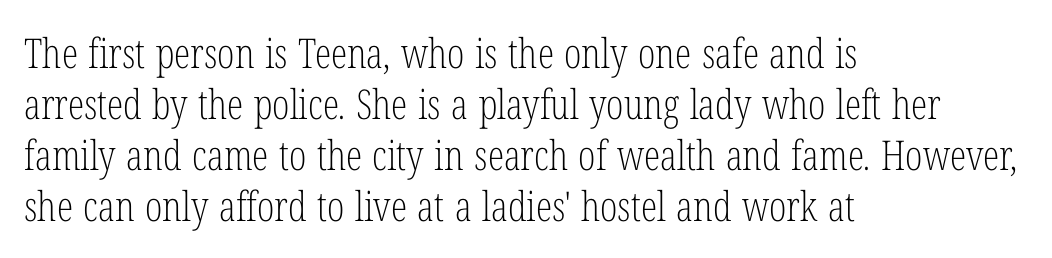
The image shows 41 px light, condensed serif type, upright; set left-aligned, line spacing 1.24x, normal letter spacing, not underlined; low stroke contrast and a medium x-height.
